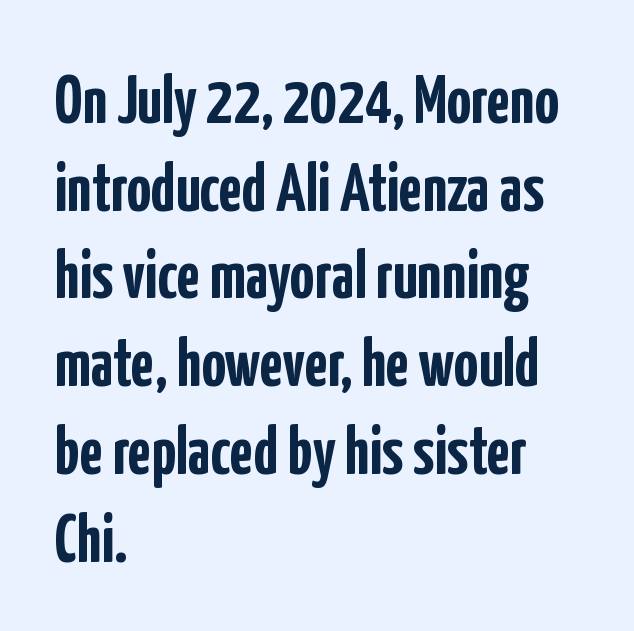
Q: Is the text bold? A: Yes.
Q: Is the text italic (slanted)? A: No, it is upright.
Q: Is the typeface a serif or a sans-serif typeface? A: Sans-serif.
Q: Is the text underlined? A: No.
Q: How is the paragraph aligned? A: Left-aligned.
Q: Is the spacing between letters normal or unusually wide? A: Normal.
Q: Is the spacing between lines tight, normal or loose? A: Normal.
Q: Width (condensed, normal, or wide)? A: Condensed.
Q: Stroke contrast? A: Low.
Q: x-height? A: Medium.
Q: Monospaced? A: No.
